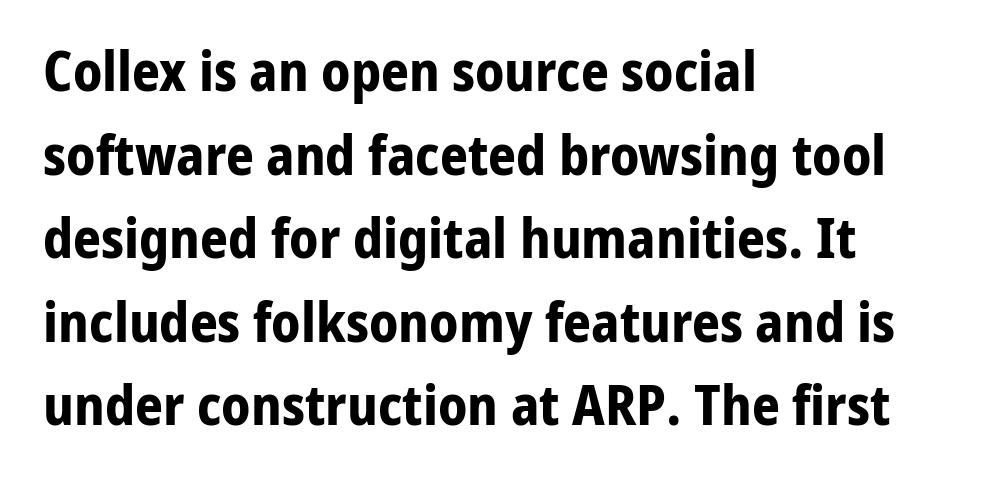
The image shows 55 px bold sans-serif type, upright; set left-aligned, normal line spacing (1.52x), normal letter spacing, not underlined; low stroke contrast and a medium x-height.
